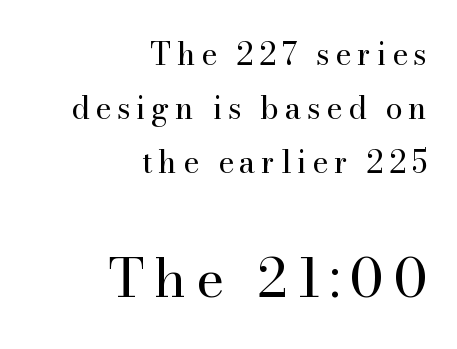
{"serif": "yes", "italic": "no", "bold": "no", "weight": "regular", "width": "normal", "stroke_contrast": "high", "x_height": "small", "monospaced": "no", "underline": "no", "align": "right", "line_spacing_ratio": 1.75, "larger_block": "second", "size_ratio": 1.74, "glyph_px": 54}
